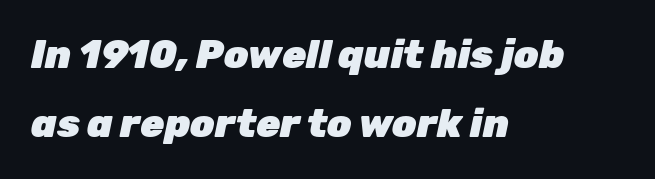
{"italic": "yes", "lean": "right", "slant_degrees": 12, "bold": "yes", "weight": "heavy", "width": "normal", "stroke_contrast": "low", "x_height": "medium", "monospaced": "no", "underline": "no", "align": "left", "line_spacing_ratio": 1.78, "letter_spacing": "normal", "letter_spacing_em": 0.0, "glyph_px": 39}
